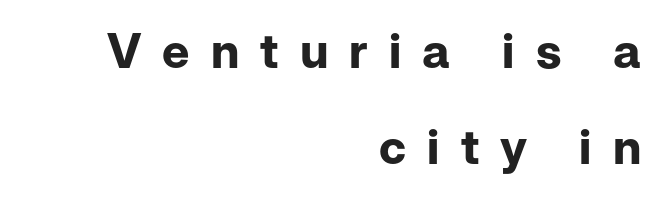
{"serif": "no", "italic": "no", "bold": "yes", "weight": "bold", "width": "normal", "stroke_contrast": "low", "x_height": "medium", "monospaced": "no", "underline": "no", "align": "right", "line_spacing": "loose", "line_spacing_ratio": 1.99, "letter_spacing": "wide", "letter_spacing_em": 0.44, "glyph_px": 48}
